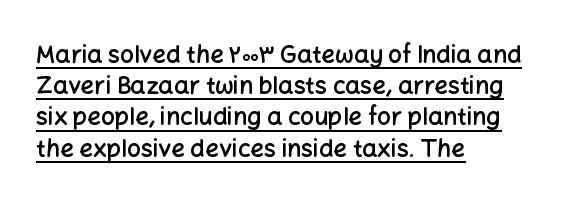
Q: Is the text bold? A: Semi-bold.
Q: Is the text italic (slanted)? A: No, it is upright.
Q: Is the text underlined? A: Yes.
Q: How is the paragraph aligned? A: Left-aligned.
Q: Is the spacing between letters normal or unusually wide? A: Normal.
Q: Is the spacing between lines tight, normal or loose? A: Normal.
